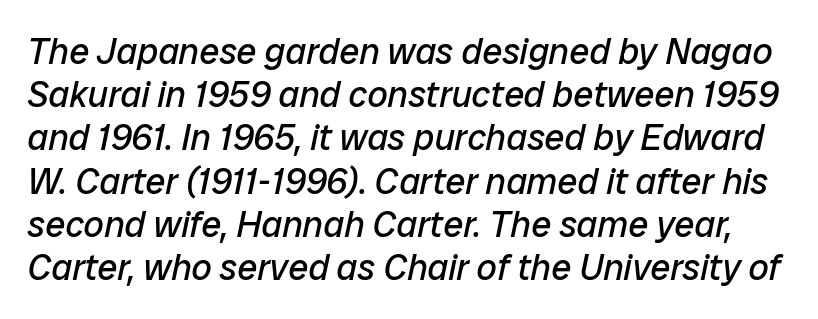
The image shows 36 px regular-weight type, italic (leaning right); set line spacing 1.2x, normal letter spacing, not underlined; low stroke contrast and a medium x-height.
